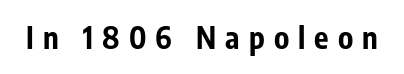
{"serif": "no", "italic": "no", "bold": "yes", "weight": "bold", "width": "condensed", "stroke_contrast": "low", "x_height": "medium", "monospaced": "no", "underline": "no", "letter_spacing": "wide", "letter_spacing_em": 0.3, "glyph_px": 30}
